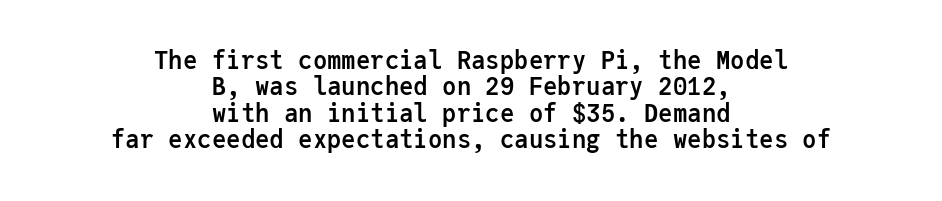
The image shows 24 px bold type, upright; set centered, tight line spacing (1.1x), normal letter spacing, not underlined.
